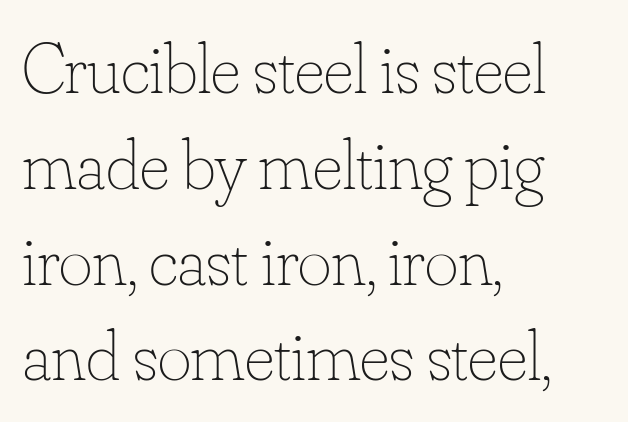
The image shows 72 px thin type, upright; set left-aligned, normal line spacing (1.33x), normal letter spacing, not underlined; low stroke contrast and a small x-height.
